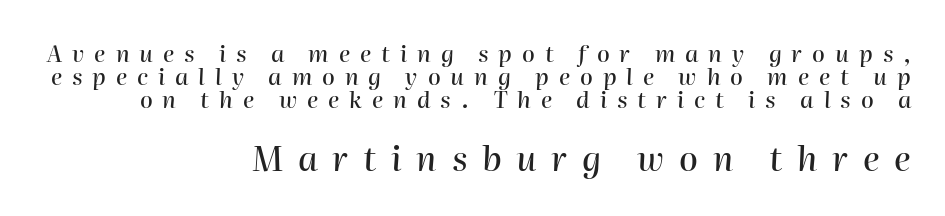
{"italic": "yes", "lean": "right", "slant_degrees": 2, "width": "normal", "stroke_contrast": "high", "x_height": "medium", "monospaced": "no", "underline": "no", "align": "right", "line_spacing": "tight", "line_spacing_ratio": 0.99, "letter_spacing": "wide", "letter_spacing_em": 0.43, "larger_block": "second", "size_ratio": 1.48, "glyph_px": 34}
